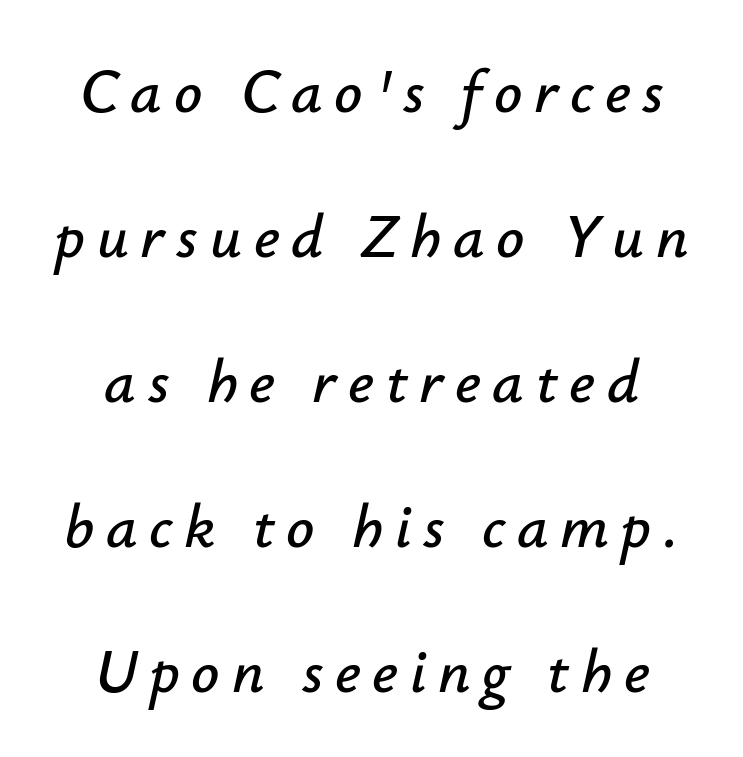
How would I describe the line gaps? Wide and relaxed. Descender tails drop into unmarked territory. The typography opts for an oblique posture over an upright one. Looks like regular typesetting: each glyph gets only the width it needs.
